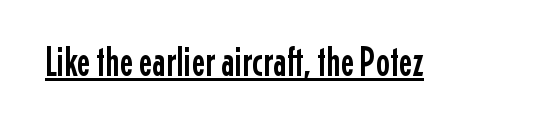
Nope, not italic — everything's standing straight. Decoration check: the copy is underlined. You could not count columns in this text — the font is proportionally spaced. Check where the strokes stop: nothing finishes them off — pure sans.
